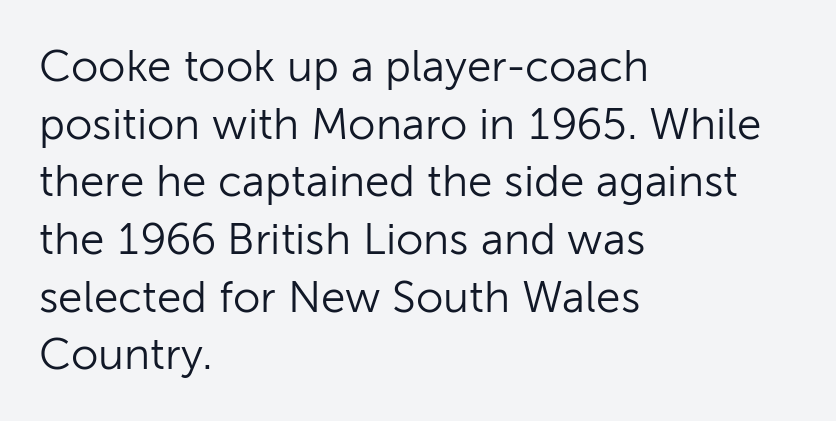
The image shows 44 px light sans-serif type, upright; set left-aligned, normal line spacing (1.31x), normal letter spacing, not underlined; low stroke contrast and a medium x-height.
